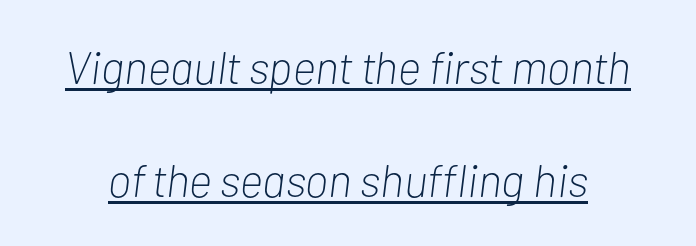
{"italic": "yes", "lean": "right", "slant_degrees": 7, "bold": "no", "weight": "light", "width": "condensed", "stroke_contrast": "low", "x_height": "medium", "monospaced": "no", "underline": "yes", "line_spacing": "loose", "line_spacing_ratio": 2.46, "letter_spacing": "normal", "letter_spacing_em": 0.0, "glyph_px": 46}
